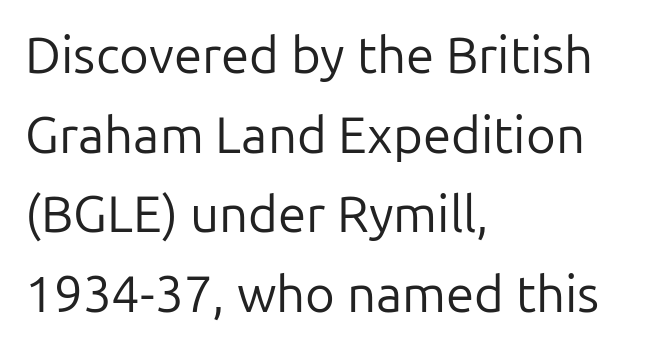
{"serif": "no", "italic": "no", "bold": "no", "weight": "regular", "width": "normal", "stroke_contrast": "low", "x_height": "medium", "monospaced": "no", "underline": "no", "align": "left", "line_spacing": "normal", "line_spacing_ratio": 1.56, "letter_spacing": "normal", "letter_spacing_em": 0.0, "glyph_px": 51}
